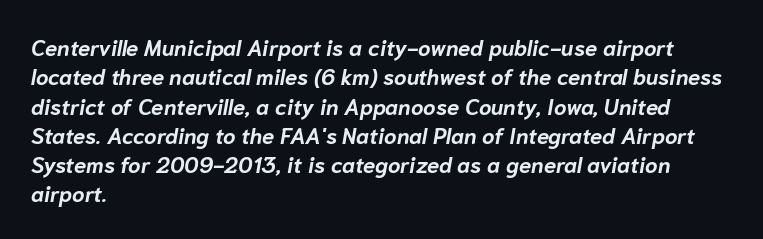
{"italic": "yes", "lean": "right", "slant_degrees": 10, "bold": "yes", "underline": "no", "align": "left", "line_spacing": "normal", "line_spacing_ratio": 1.33, "letter_spacing": "normal", "letter_spacing_em": 0.0, "glyph_px": 22}
